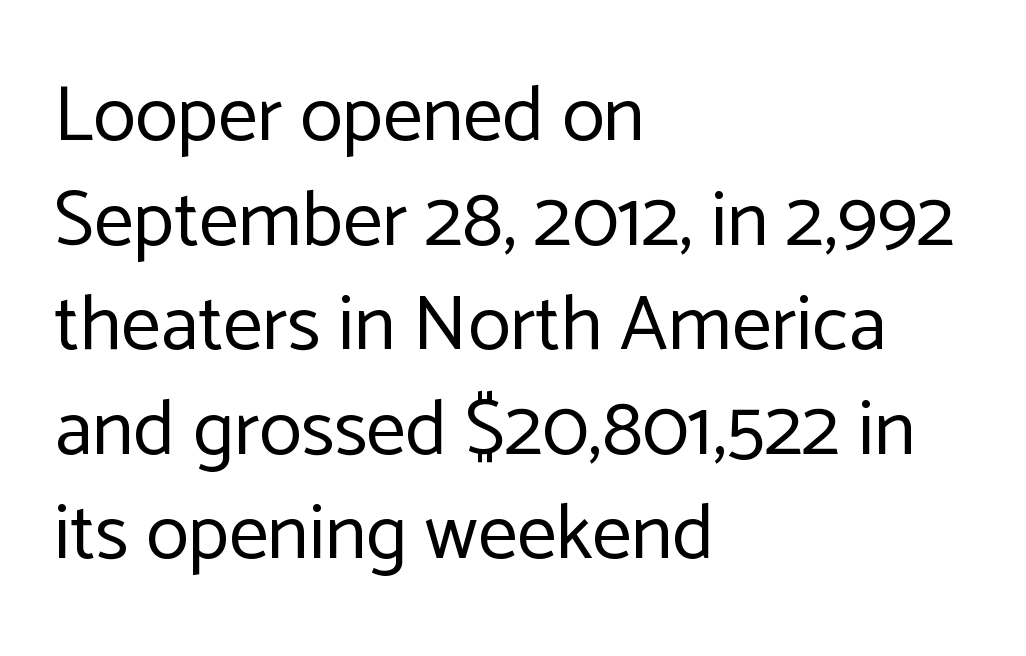
{"serif": "no", "italic": "no", "bold": "no", "weight": "regular", "width": "normal", "stroke_contrast": "low", "x_height": "medium", "monospaced": "no", "underline": "no", "align": "left", "line_spacing": "normal", "line_spacing_ratio": 1.34, "letter_spacing": "normal", "letter_spacing_em": 0.0, "glyph_px": 78}
